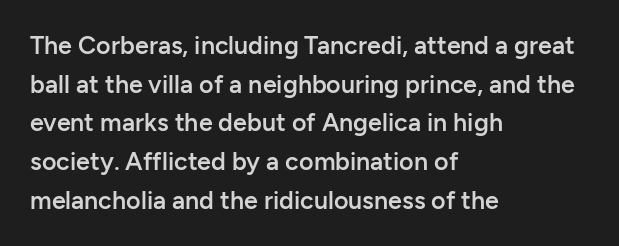
Quick note: underline off. The passage is arranged the way most books set body copy — flush left. Quick note: interline space is typical. Posture: vertical. The letters sit at their default tracking, neither squeezed nor spread.
